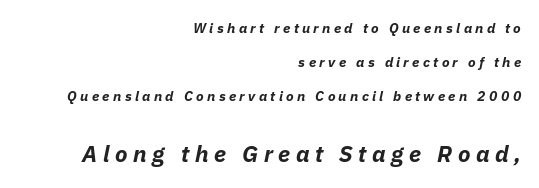
On the weight axis this lands at bold, roughly 700. The face used here appears at its bigger size in the lower chunk. The letters are spread apart with noticeably loose tracking. The face used here has a pronounced slope to its letters.
